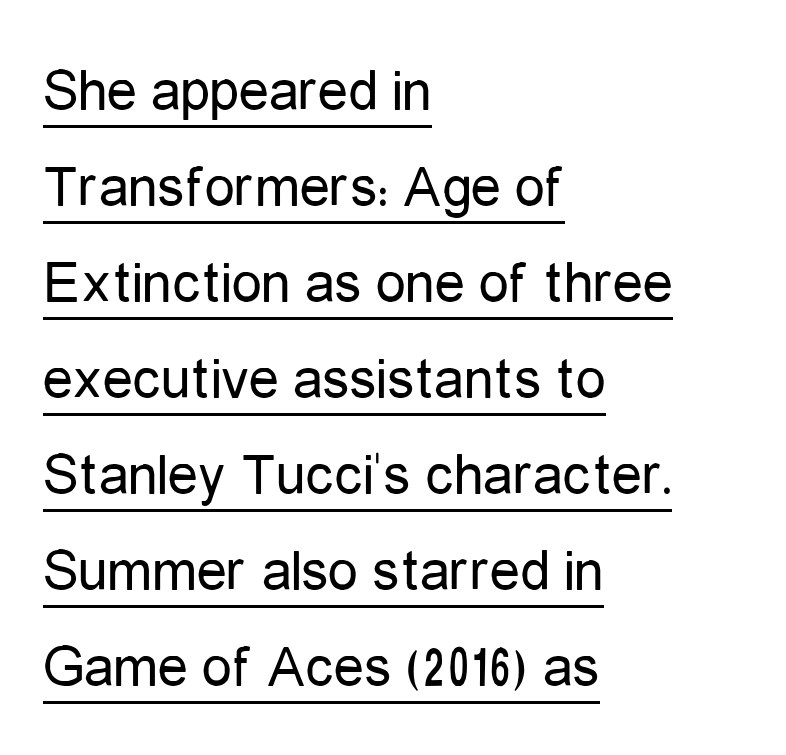
Q: Is the text bold? A: No.
Q: Is the text italic (slanted)? A: No, it is upright.
Q: Is the typeface a serif or a sans-serif typeface? A: Sans-serif.
Q: Is the text underlined? A: Yes.
Q: How is the paragraph aligned? A: Left-aligned.
Q: Is the spacing between letters normal or unusually wide? A: Normal.
Q: Is the spacing between lines tight, normal or loose? A: Normal.
Q: Width (condensed, normal, or wide)? A: Condensed.
Q: Stroke contrast? A: Low.
Q: x-height? A: Medium.
Q: Monospaced? A: No.
